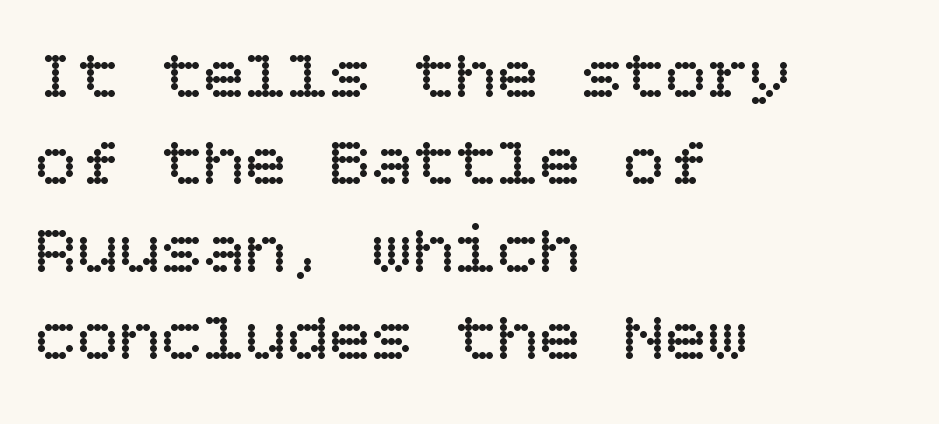
{"italic": "no", "bold": "no", "weight": "regular", "width": "normal", "stroke_contrast": "low", "x_height": "large", "underline": "no", "align": "left", "line_spacing": "normal", "line_spacing_ratio": 1.25, "letter_spacing": "normal", "letter_spacing_em": 0.0, "glyph_px": 70}
